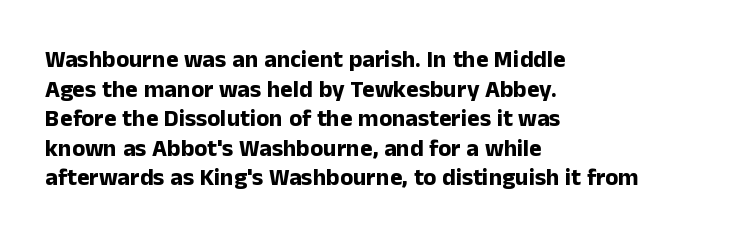
Q: Is the text bold? A: Yes.
Q: Is the text italic (slanted)? A: No, it is upright.
Q: Is the text underlined? A: No.
Q: How is the paragraph aligned? A: Left-aligned.
Q: Is the spacing between letters normal or unusually wide? A: Normal.
